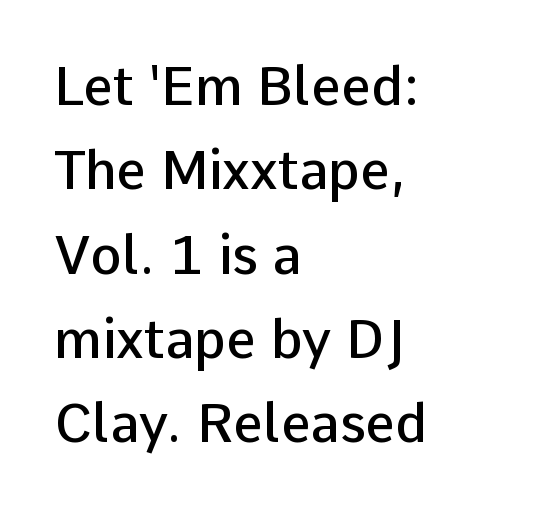
This sample has the flowing, uneven cadence of proportional lettering. The rendering shows plain stroke endings on the letterforms — a sans-serif design. Only glyphs here, with clear space below each row. Regular leading. Stroke thickness is moderately raised; the sample reads as semibold. The font's upright variant was chosen for this text.
